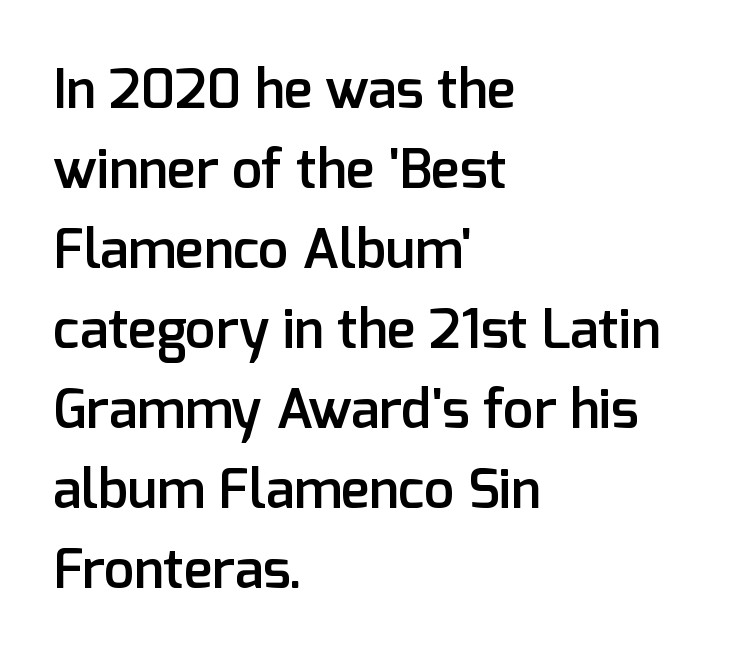
{"serif": "no", "italic": "no", "bold": "semi", "weight": "semibold", "width": "normal", "stroke_contrast": "low", "x_height": "medium", "monospaced": "no", "underline": "no", "align": "left", "line_spacing": "normal", "line_spacing_ratio": 1.48, "letter_spacing": "normal", "letter_spacing_em": 0.0, "glyph_px": 54}
